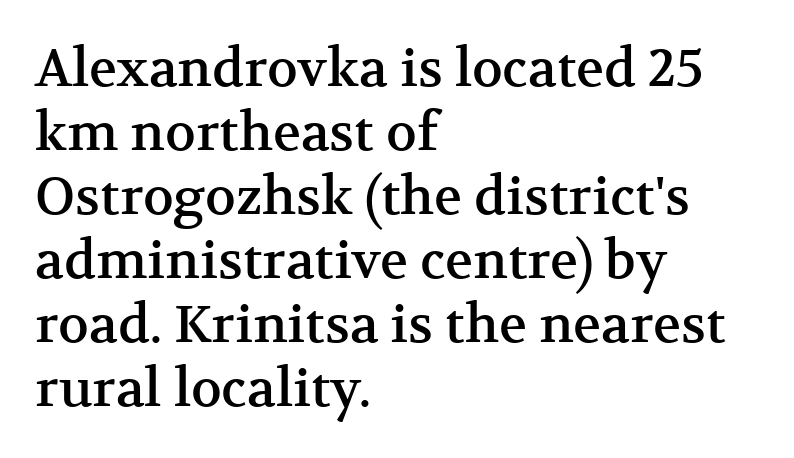
The image shows 52 px serif type, upright; set left-aligned, line spacing 1.23x, normal letter spacing, not underlined; medium stroke contrast and a medium x-height.
